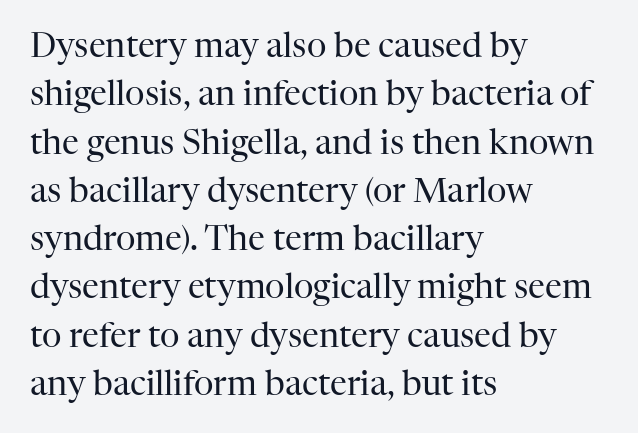
{"serif": "yes", "italic": "no", "bold": "no", "weight": "regular", "width": "normal", "stroke_contrast": "high", "x_height": "medium", "monospaced": "no", "underline": "no", "align": "left", "line_spacing": "normal", "line_spacing_ratio": 1.42, "letter_spacing": "normal", "letter_spacing_em": 0.0, "glyph_px": 34}
